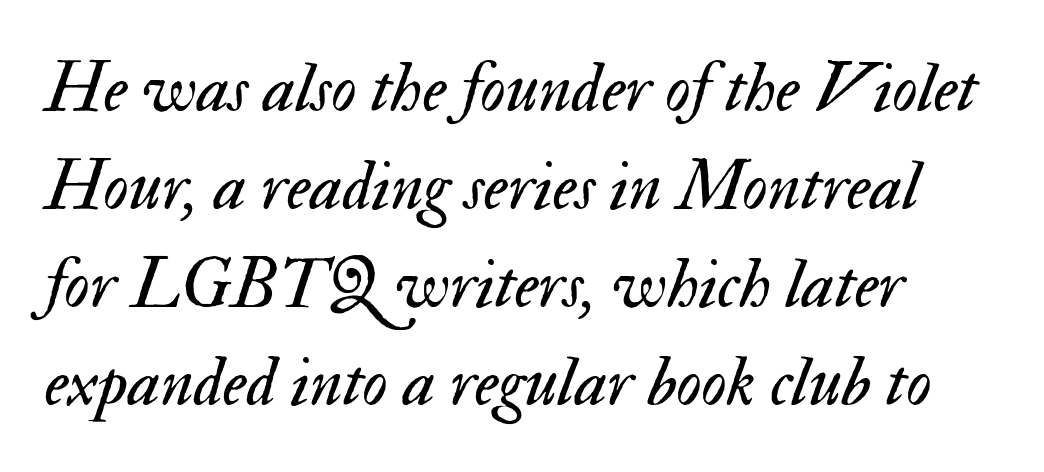
Q: Is the text bold? A: No.
Q: Is the text italic (slanted)? A: Yes, it leans right by about 17 degrees.
Q: Is the text underlined? A: No.
Q: Is the spacing between letters normal or unusually wide? A: Normal.
Q: Is the spacing between lines tight, normal or loose? A: Normal.
Q: Width (condensed, normal, or wide)? A: Normal.
Q: Stroke contrast? A: Medium.
Q: x-height? A: Small.
Q: Monospaced? A: No.
